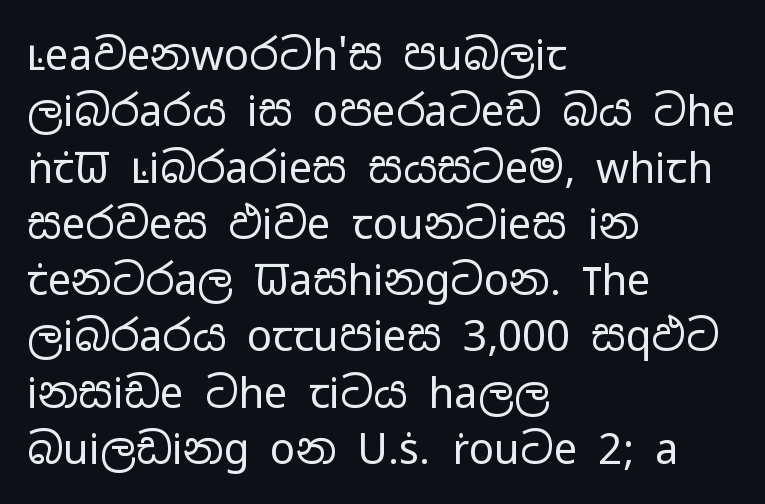
{"serif": "no", "italic": "no", "bold": "no", "weight": "regular", "width": "wide", "stroke_contrast": "low", "x_height": "medium", "monospaced": "no", "underline": "no", "align": "left", "line_spacing": "normal", "line_spacing_ratio": 1.34, "letter_spacing": "normal", "letter_spacing_em": 0.0, "glyph_px": 42}
